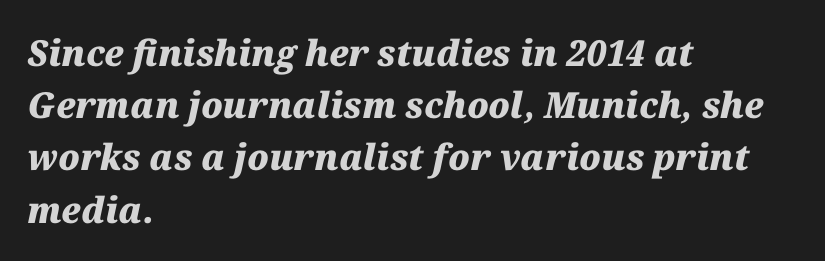
Standard letterfit; no display-style spreading of the glyphs. Each letter keeps its own natural width here, so spacing adapts to shape. Interline gaps are of average width in this sample. A classic flush-left, rag-right setting is used for this passage. Strong, thick strokes mark this as bold type. Glance below the letters and you will spot only blank space.
